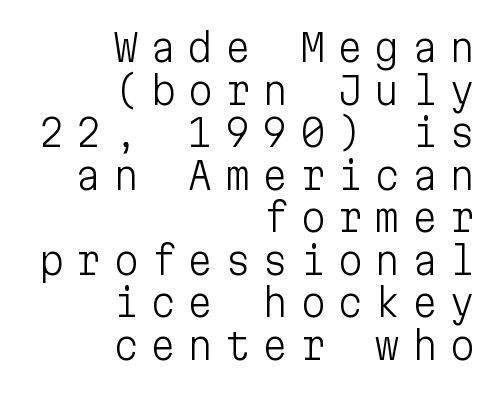
The image shows 37 px light sans-serif type, upright, monospaced; set right-aligned, tight line spacing (1.15x), unusually wide letter spacing (+0.31 em), not underlined; low stroke contrast and a medium x-height.
